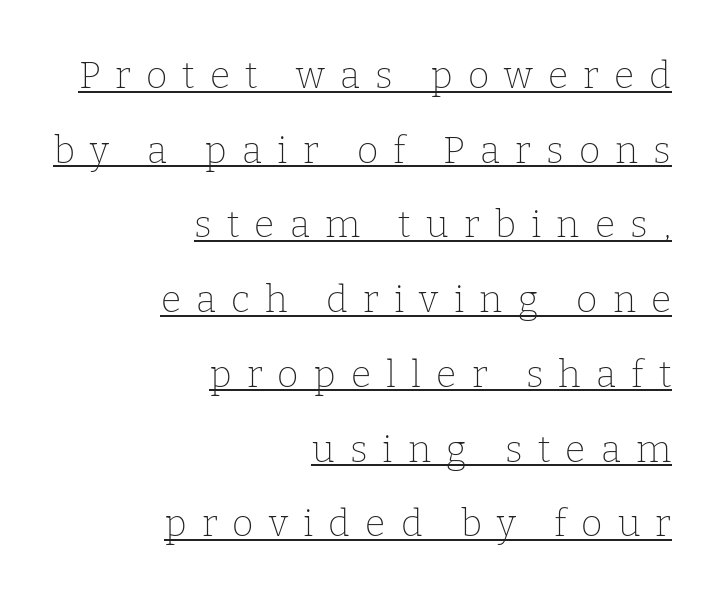
Q: Is the text bold? A: No.
Q: Is the text italic (slanted)? A: No, it is upright.
Q: Is the typeface a serif or a sans-serif typeface? A: Serif.
Q: Is the text underlined? A: Yes.
Q: How is the paragraph aligned? A: Right-aligned.
Q: Is the spacing between letters normal or unusually wide? A: Unusually wide.
Q: Is the spacing between lines tight, normal or loose? A: Loose.
Q: Width (condensed, normal, or wide)? A: Normal.
Q: Stroke contrast? A: Low.
Q: x-height? A: Medium.
Q: Monospaced? A: No.
